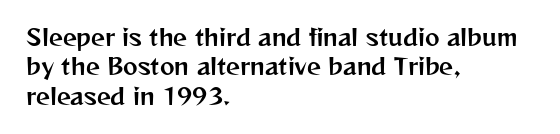
Q: Is the text italic (slanted)? A: No, it is upright.
Q: Is the text underlined? A: No.
Q: How is the paragraph aligned? A: Left-aligned.
Q: Is the spacing between letters normal or unusually wide? A: Normal.
Q: Is the spacing between lines tight, normal or loose? A: Normal.
